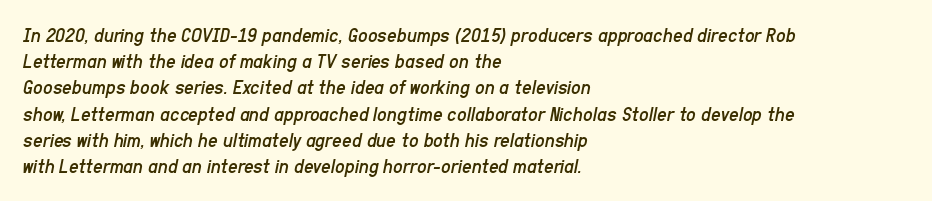
{"italic": "yes", "lean": "right", "slant_degrees": 11, "bold": "no", "underline": "no", "align": "left", "line_spacing": "normal", "line_spacing_ratio": 1.25, "letter_spacing": "normal", "letter_spacing_em": 0.0, "glyph_px": 21}
